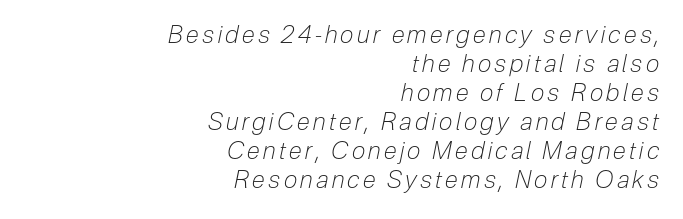
Q: Is the text bold? A: No.
Q: Is the text italic (slanted)? A: Yes, it leans right by about 12 degrees.
Q: Is the text underlined? A: No.
Q: How is the paragraph aligned? A: Right-aligned.
